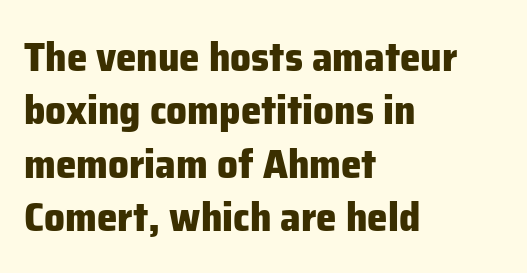
Every character sits straight up, as roman type does. Descenders hang freely into open space. The characters look thick and weighty, a clear bold. Each letter's strokes conclude bluntly, with no projecting serifs. Regular leading. Is this a fixed-width face? No — the glyphs have proportional, varying widths.
